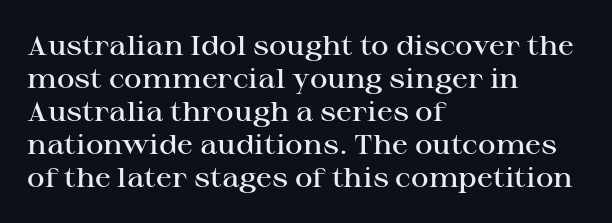
The image shows 27 px text type, upright; set left-aligned, line spacing 1.22x, normal letter spacing, not underlined.
